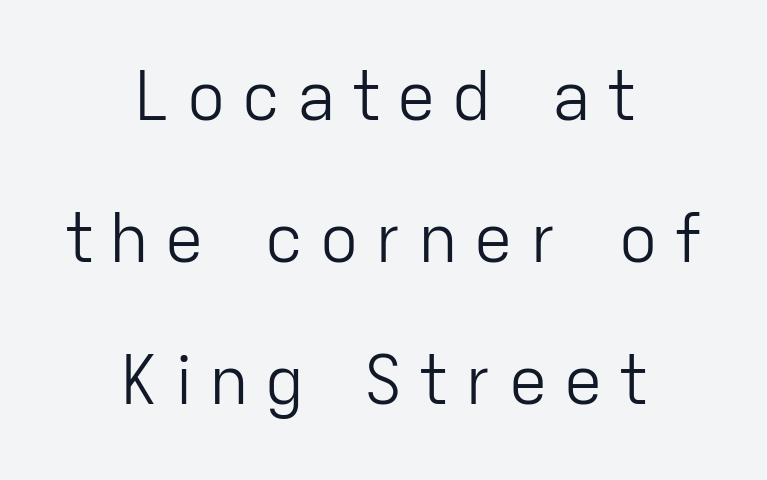
Q: Is the text bold? A: No.
Q: Is the text italic (slanted)? A: No, it is upright.
Q: Is the typeface a serif or a sans-serif typeface? A: Sans-serif.
Q: Is the text underlined? A: No.
Q: How is the paragraph aligned? A: Centered.
Q: Is the spacing between letters normal or unusually wide? A: Unusually wide.
Q: Is the spacing between lines tight, normal or loose? A: Loose.
Q: Width (condensed, normal, or wide)? A: Normal.
Q: Stroke contrast? A: Low.
Q: x-height? A: Medium.
Q: Monospaced? A: No.
